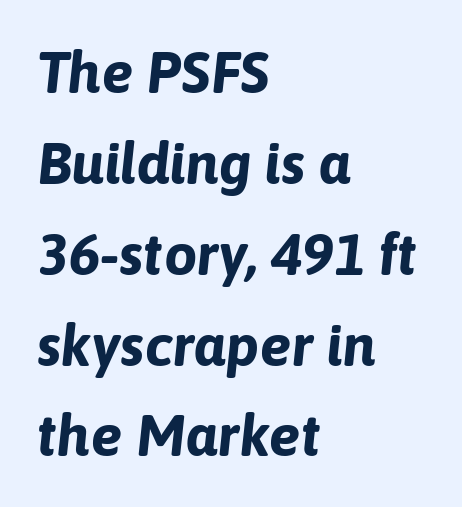
Think of a printed novel: that variable character pitch is what you see here. Every letter is thick-stroked: bold, no question. If you drew a ruler down the left edge, every line would touch it. This rendering leaves character spacing at its baseline value. The passage shown leans; its letterforms are oblique. Whoever set this chose a conventional vertical rhythm.
